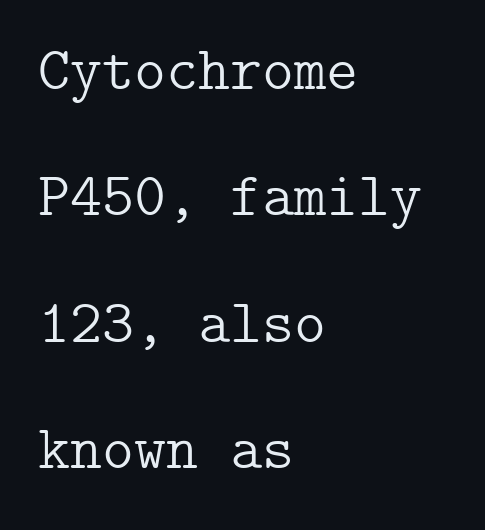
The image shows 61 px light serif type, upright; set left-aligned, loose line spacing (2.07x), normal letter spacing, not underlined; low stroke contrast and a medium x-height.
